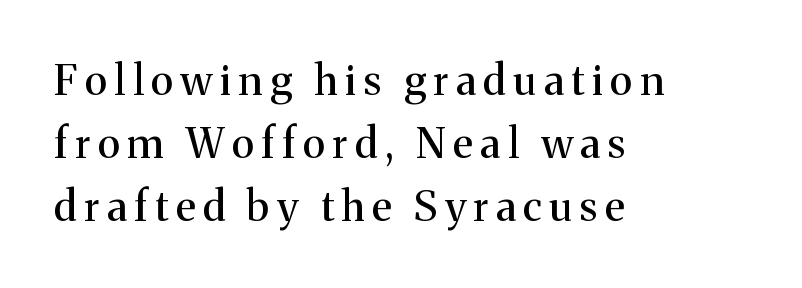
{"serif": "yes", "italic": "no", "width": "normal", "stroke_contrast": "medium", "x_height": "medium", "monospaced": "no", "underline": "no", "align": "left", "line_spacing": "normal", "line_spacing_ratio": 1.54, "glyph_px": 41}
